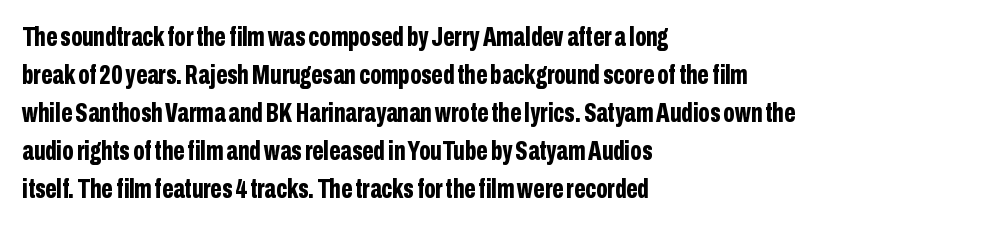
The image shows 27 px bold type, upright; set left-aligned, normal line spacing (1.41x), normal letter spacing, not underlined.
